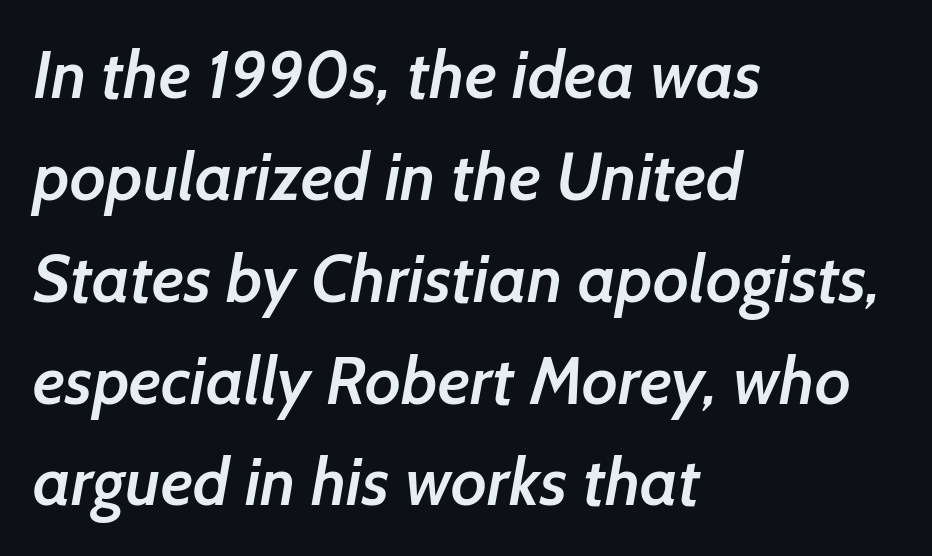
{"serif": "no", "bold": "semi", "weight": "semibold", "width": "normal", "stroke_contrast": "low", "x_height": "medium", "monospaced": "no", "underline": "no", "align": "left", "line_spacing": "normal", "line_spacing_ratio": 1.52, "letter_spacing": "normal", "letter_spacing_em": 0.0, "glyph_px": 67}
